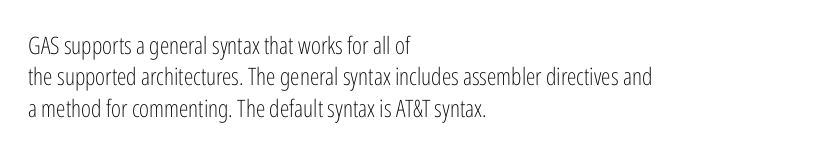
The image shows 24 px text type, upright; set left-aligned, normal line spacing (1.31x), normal letter spacing, not underlined.
